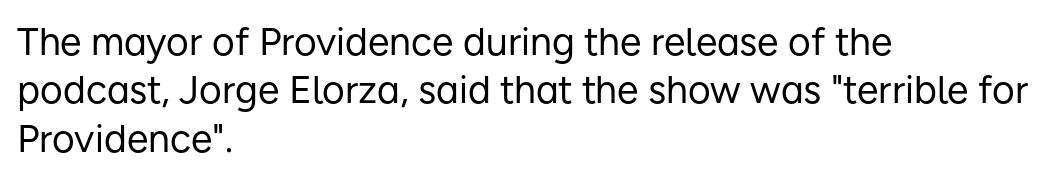
{"serif": "no", "italic": "no", "bold": "no", "weight": "regular", "width": "normal", "stroke_contrast": "low", "x_height": "medium", "monospaced": "no", "underline": "no", "align": "left", "line_spacing_ratio": 1.24, "letter_spacing": "normal", "letter_spacing_em": 0.0, "glyph_px": 39}
